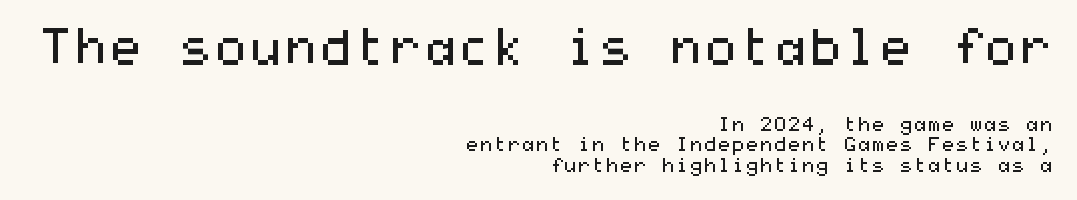
Layout note: lines flush right. The specimen reads as upright at a glance. Serif or sans? Sans — the stroke terminals are bare. Stems and bowls with no extra thickness — not bold. Glance below the letters and you will spot only blank space.
